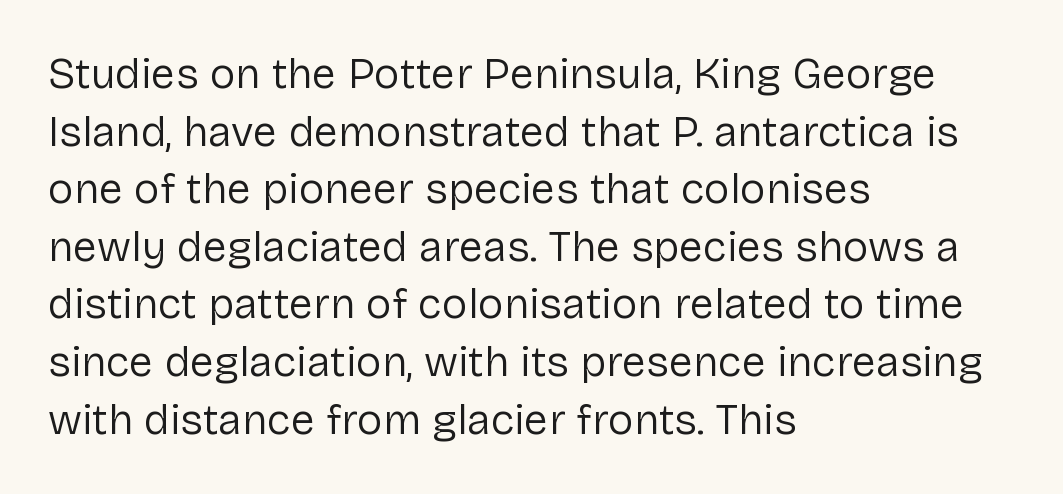
{"serif": "no", "italic": "no", "bold": "no", "weight": "regular", "width": "normal", "stroke_contrast": "low", "x_height": "medium", "monospaced": "no", "underline": "no", "align": "left", "line_spacing": "normal", "line_spacing_ratio": 1.34, "letter_spacing": "normal", "letter_spacing_em": 0.0, "glyph_px": 43}
